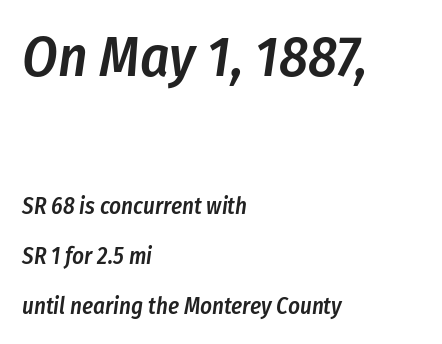
As a designer I'd log this as weight 600, semibold. Designer's note — italics engaged. What's the leading like? Stretched, with rows far apart. What stands out about the letter spacing? Nothing — it is the standard amount. Character size in the leading block exceeds that of the trailing block.
